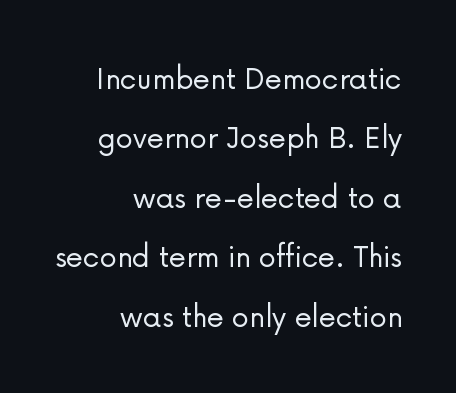
Q: Is the text bold? A: No.
Q: Is the text italic (slanted)? A: No, it is upright.
Q: Is the typeface a serif or a sans-serif typeface? A: Sans-serif.
Q: Is the text underlined? A: No.
Q: How is the paragraph aligned? A: Right-aligned.
Q: Is the spacing between letters normal or unusually wide? A: Normal.
Q: Is the spacing between lines tight, normal or loose? A: Normal.
Q: Width (condensed, normal, or wide)? A: Normal.
Q: Stroke contrast? A: Low.
Q: x-height? A: Medium.
Q: Monospaced? A: No.
